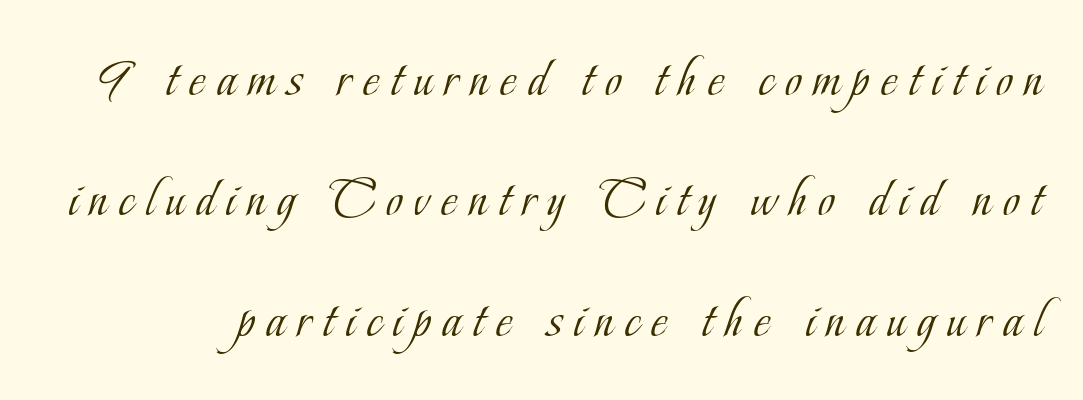
Varying glyph widths throughout — classic text-font behaviour. The typesetting does not lean heavy: it is not bold. The leading is generous, giving the passage an open texture. A typesetter would label this face a serif. Glance below the letters and you will spot only blank space.
